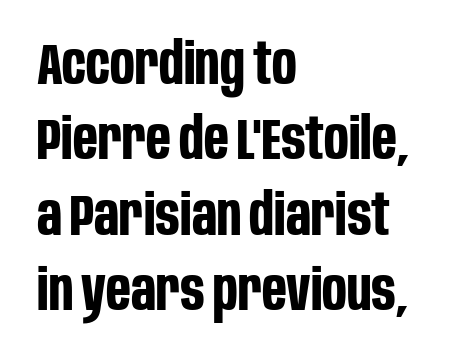
Quick note: underline off. Spacing verdict: proportional, widths tailored to each character. The rows are spaced the way most documents space them. It's the straight-up-and-down kind of type.
